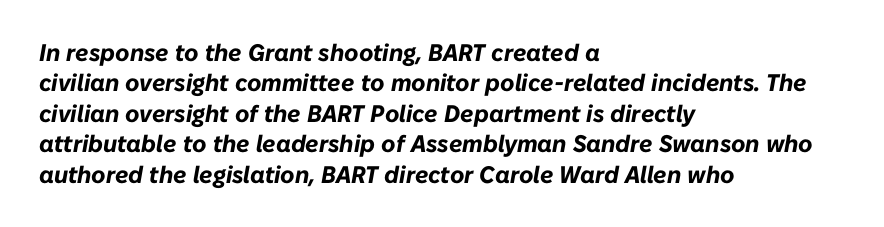
{"italic": "yes", "lean": "right", "slant_degrees": 10, "bold": "yes", "underline": "no", "align": "left", "line_spacing": "normal", "line_spacing_ratio": 1.27, "letter_spacing": "normal", "letter_spacing_em": 0.0, "glyph_px": 24}
